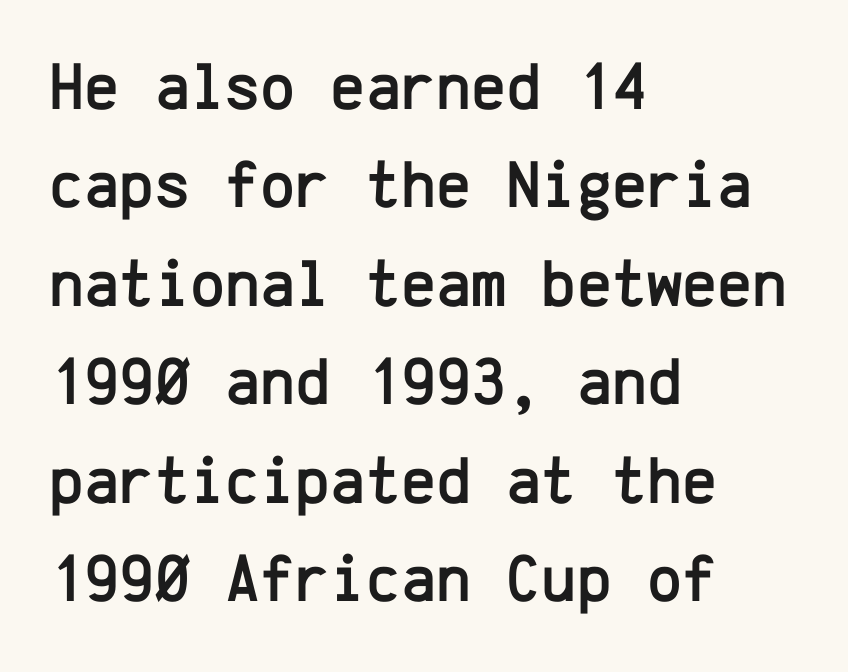
{"serif": "no", "italic": "no", "width": "normal", "stroke_contrast": "low", "x_height": "medium", "monospaced": "yes", "underline": "no", "align": "left", "line_spacing": "normal", "line_spacing_ratio": 1.47, "letter_spacing": "normal", "letter_spacing_em": 0.0, "glyph_px": 67}
